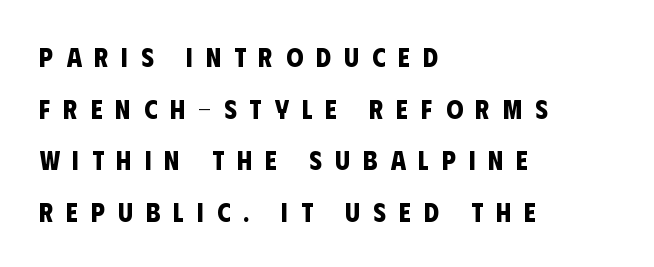
The image shows 27 px bold type; set left-aligned, loose line spacing (1.91x), unusually wide letter spacing (+0.48 em), not underlined.
